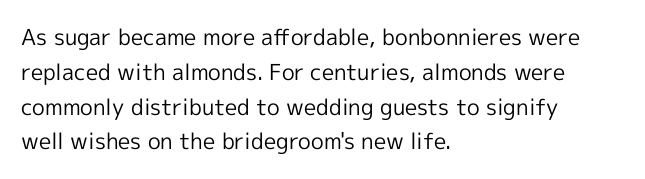
Q: Is the text bold? A: No.
Q: Is the text italic (slanted)? A: No, it is upright.
Q: Is the text underlined? A: No.
Q: How is the paragraph aligned? A: Left-aligned.
Q: Is the spacing between letters normal or unusually wide? A: Normal.
Q: Is the spacing between lines tight, normal or loose? A: Normal.
